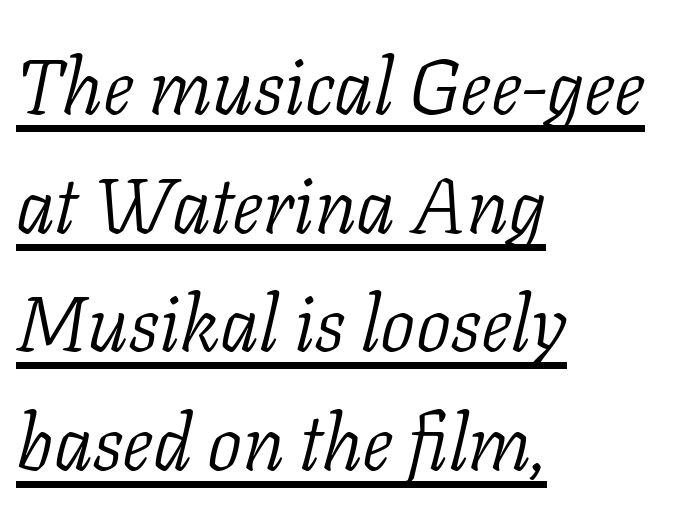
{"serif": "yes", "italic": "yes", "lean": "right", "slant_degrees": 11, "bold": "no", "weight": "light", "width": "normal", "stroke_contrast": "low", "x_height": "medium", "monospaced": "no", "underline": "yes", "align": "left", "line_spacing": "normal", "line_spacing_ratio": 1.52, "letter_spacing": "normal", "letter_spacing_em": 0.0, "glyph_px": 78}
